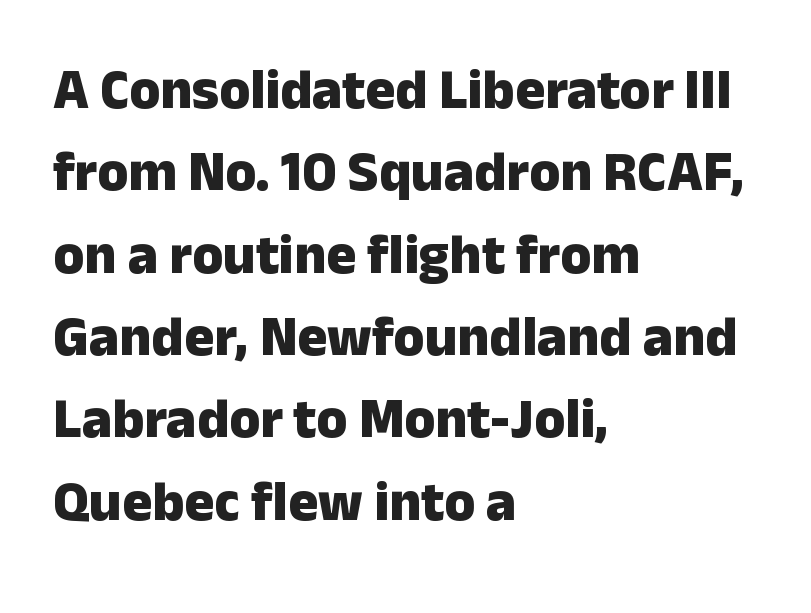
Q: Is the text bold? A: Yes.
Q: Is the text italic (slanted)? A: No, it is upright.
Q: Is the typeface a serif or a sans-serif typeface? A: Sans-serif.
Q: Is the text underlined? A: No.
Q: How is the paragraph aligned? A: Left-aligned.
Q: Is the spacing between letters normal or unusually wide? A: Normal.
Q: Is the spacing between lines tight, normal or loose? A: Normal.
Q: Width (condensed, normal, or wide)? A: Normal.
Q: Stroke contrast? A: Low.
Q: x-height? A: Medium.
Q: Monospaced? A: No.
